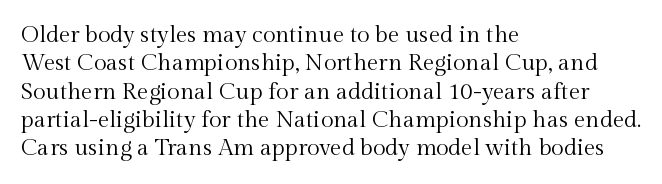
Nobody touched the tracking dial on this one. Visually the block forms a straight wall on the left and a jagged coastline on the right. Posture: upright roman. Beneath every word, the page is bare.
